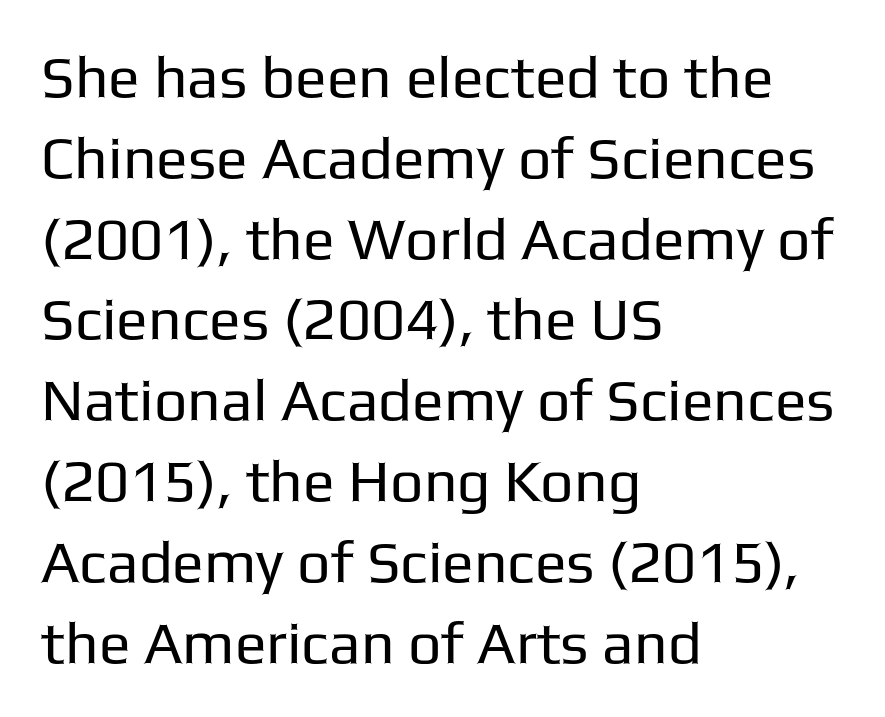
Q: Is the text bold? A: No.
Q: Is the text italic (slanted)? A: No, it is upright.
Q: Is the typeface a serif or a sans-serif typeface? A: Sans-serif.
Q: Is the text underlined? A: No.
Q: How is the paragraph aligned? A: Left-aligned.
Q: Is the spacing between letters normal or unusually wide? A: Normal.
Q: Is the spacing between lines tight, normal or loose? A: Normal.
Q: Width (condensed, normal, or wide)? A: Normal.
Q: Stroke contrast? A: Low.
Q: x-height? A: Medium.
Q: Monospaced? A: No.
